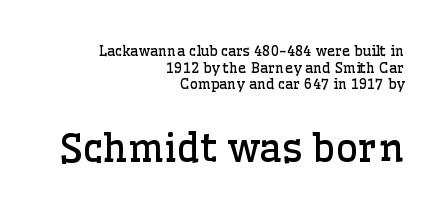
The image shows 39 px regular-weight serif type, upright; set right-aligned, line spacing 1.19x, normal letter spacing, not underlined; the second (bottom) block is 2.79x larger; low stroke contrast and a medium x-height.
